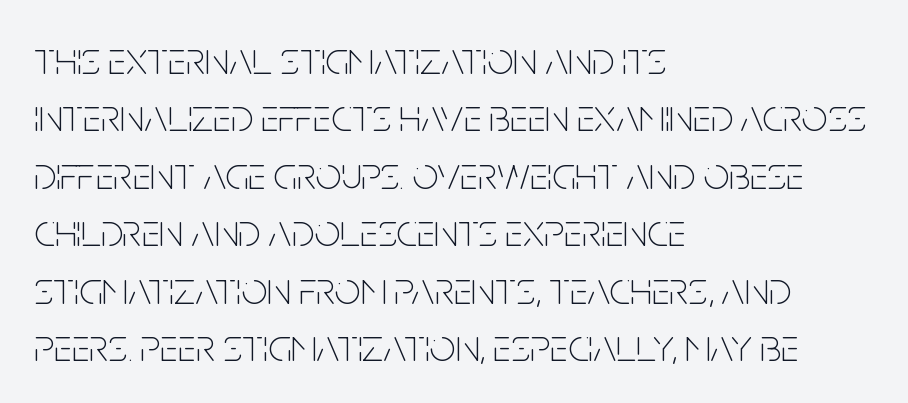
The image shows 46 px thin, condensed sans-serif type, upright; set left-aligned, normal line spacing (1.25x), normal letter spacing, not underlined; low stroke contrast and a large x-height.
